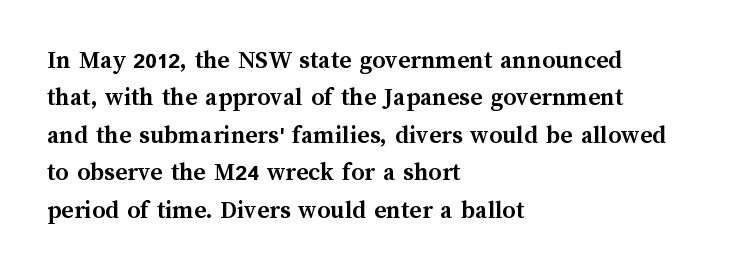
When letters stand straight like this, we call the style roman or upright. A clean baseline with only descenders dipping below it. Horizontally, the lines are justified to the leading edge only. Is there much room between lines? A standard amount, neither cramped nor airy.
